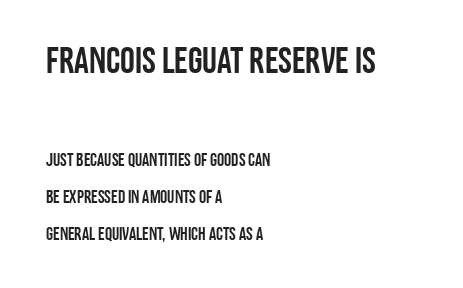
Q: Is the text italic (slanted)? A: No, it is upright.
Q: Is the typeface a serif or a sans-serif typeface? A: Sans-serif.
Q: Is the text underlined? A: No.
Q: How is the paragraph aligned? A: Left-aligned.
Q: Is the spacing between letters normal or unusually wide? A: Normal.
Q: Is the spacing between lines tight, normal or loose? A: Loose.
Q: Which block of text is set in a larger size, the first (top) or the second (bottom)? A: The first (top) one.
Q: Width (condensed, normal, or wide)? A: Condensed.
Q: Stroke contrast? A: Low.
Q: x-height? A: Large.
Q: Monospaced? A: No.
